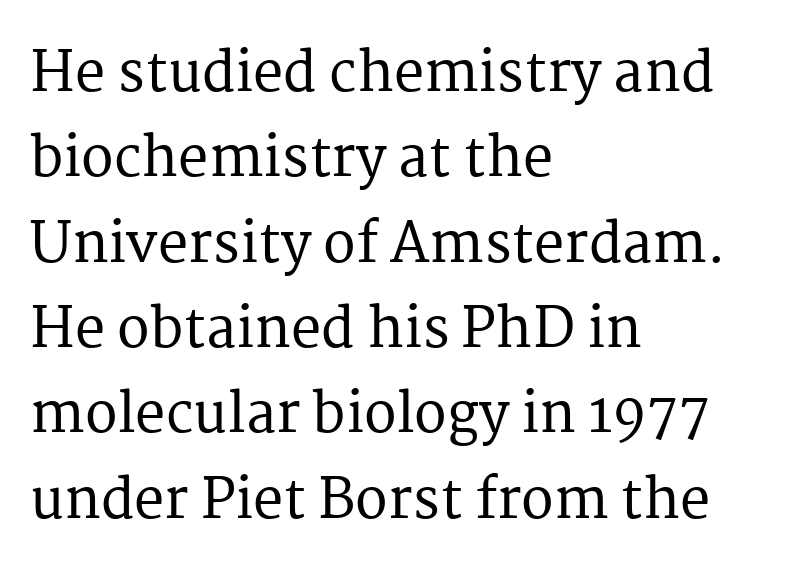
{"serif": "yes", "italic": "no", "width": "normal", "stroke_contrast": "medium", "x_height": "medium", "monospaced": "no", "underline": "no", "align": "left", "line_spacing": "normal", "line_spacing_ratio": 1.58, "letter_spacing": "normal", "letter_spacing_em": 0.0, "glyph_px": 54}
